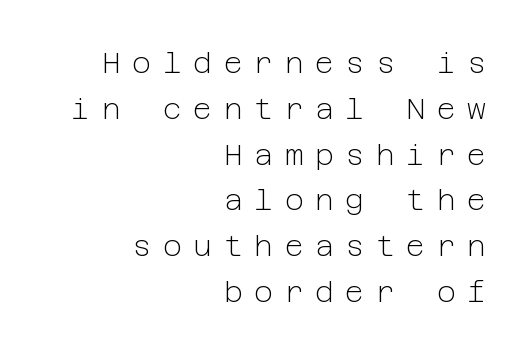
The image shows 29 px light sans-serif type, upright; set right-aligned, normal line spacing (1.58x), unusually wide letter spacing (+0.4 em), not underlined; low stroke contrast and a medium x-height.
